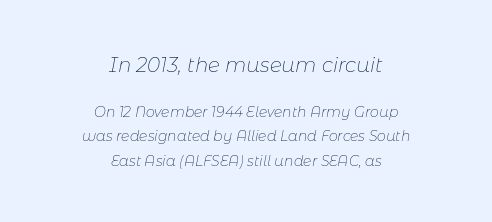
Q: Is the text bold? A: No.
Q: Is the text italic (slanted)? A: Yes, it leans right by about 11 degrees.
Q: Is the text underlined? A: No.
Q: How is the paragraph aligned? A: Centered.
Q: Is the spacing between letters normal or unusually wide? A: Normal.
Q: Which block of text is set in a larger size, the first (top) or the second (bottom)? A: The first (top) one.
